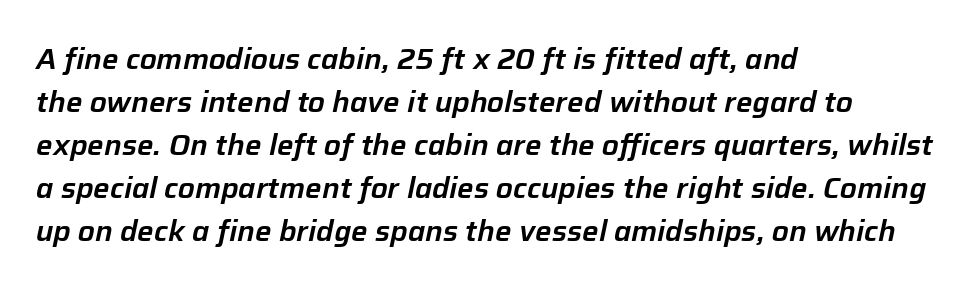
Q: Is the text italic (slanted)? A: Yes, it leans right by about 12 degrees.
Q: Is the text underlined? A: No.
Q: How is the paragraph aligned? A: Left-aligned.
Q: Is the spacing between letters normal or unusually wide? A: Normal.
Q: Is the spacing between lines tight, normal or loose? A: Normal.
Q: Width (condensed, normal, or wide)? A: Normal.
Q: Stroke contrast? A: Low.
Q: x-height? A: Medium.
Q: Monospaced? A: No.
